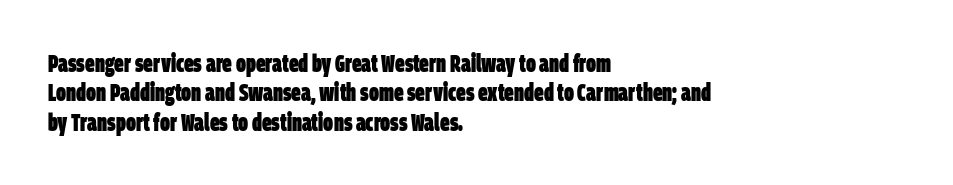
Q: Is the text bold? A: Yes.
Q: Is the text underlined? A: No.
Q: How is the paragraph aligned? A: Left-aligned.
Q: Is the spacing between letters normal or unusually wide? A: Normal.
